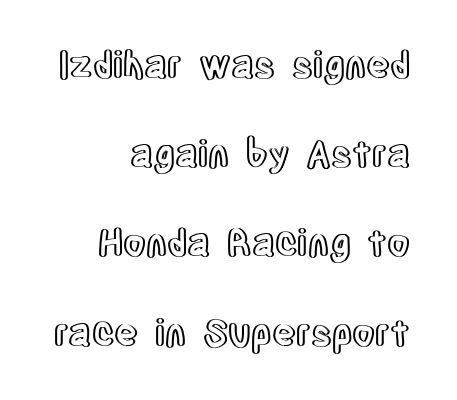
The image shows 37 px condensed type, upright; set right-aligned, loose line spacing (2.41x), normal letter spacing, not underlined; a large x-height.
